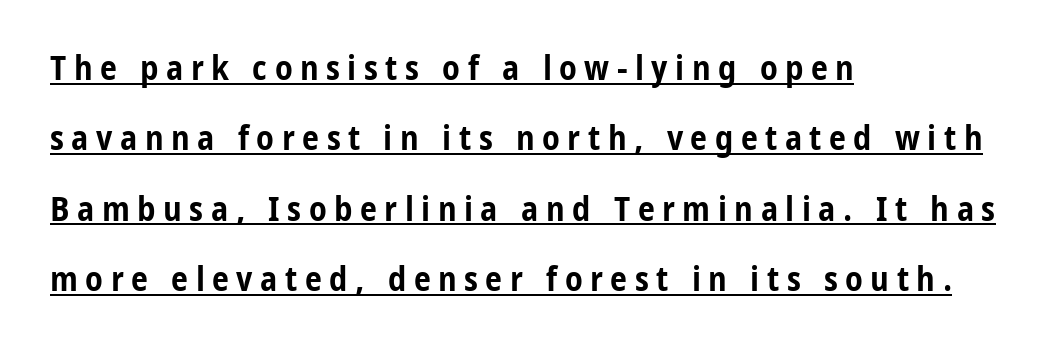
{"serif": "no", "italic": "no", "bold": "yes", "weight": "bold", "width": "condensed", "stroke_contrast": "low", "x_height": "medium", "monospaced": "no", "underline": "yes", "align": "left", "line_spacing": "loose", "line_spacing_ratio": 2.07, "letter_spacing": "wide", "letter_spacing_em": 0.22, "glyph_px": 34}
